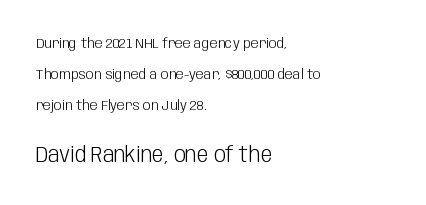
Standard letterfit; no display-style spreading of the glyphs. Small over large — that's the arrangement of the two blocks here. Does the leading feel generous? Absolutely, it's lavish. The typeface has the unassuming heft of standard copy or less. Typeset ragged right — the left edge is the straight one.
